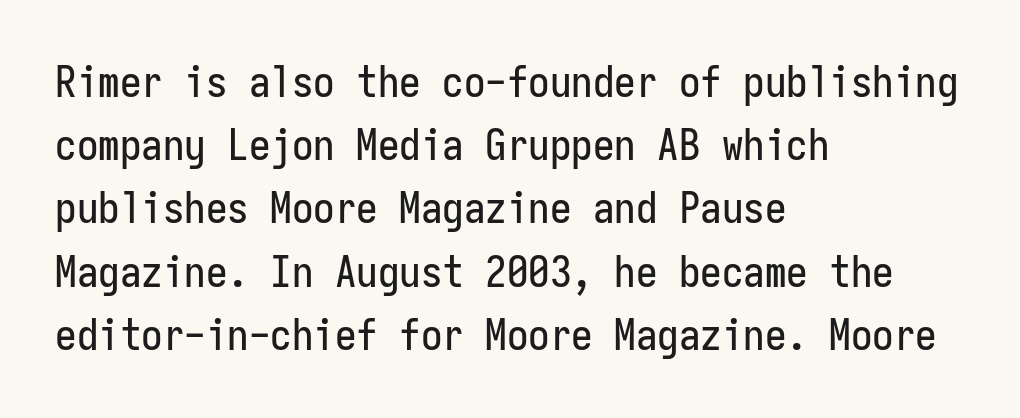
{"serif": "no", "italic": "no", "width": "condensed", "stroke_contrast": "low", "x_height": "medium", "monospaced": "yes", "underline": "no", "align": "left", "line_spacing": "normal", "line_spacing_ratio": 1.47, "letter_spacing": "normal", "letter_spacing_em": 0.0, "glyph_px": 43}
